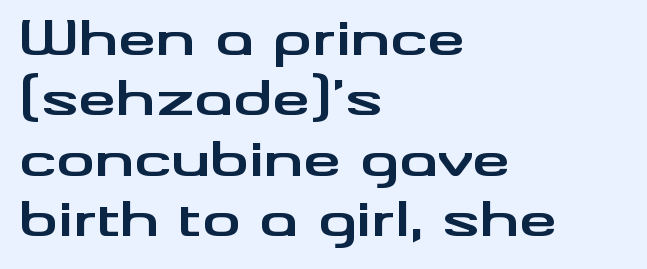
The image shows 48 px bold, wide sans-serif type, upright; set left-aligned, normal line spacing (1.26x), normal letter spacing, not underlined; medium stroke contrast and a small x-height.
